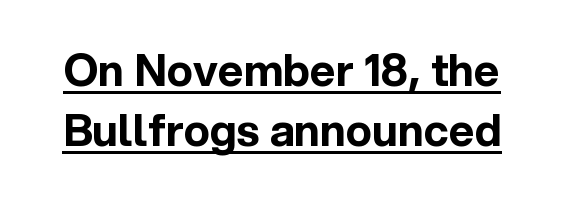
The image shows 44 px bold sans-serif type, upright; set normal line spacing (1.37x), normal letter spacing, underlined; a medium x-height.
